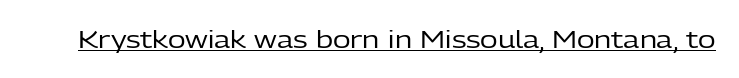
Underlined type. When letters stand straight like this, we call the style roman or upright. The line texture is even and compact thanks to regular tracking. The strokes carry an ordinary text weight at most.
